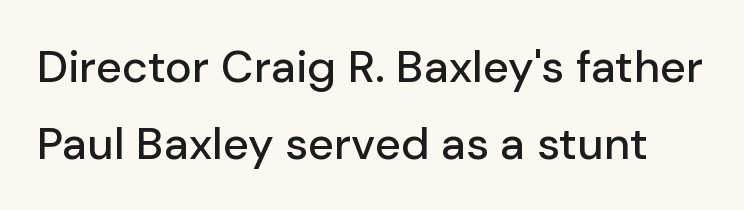
{"serif": "no", "italic": "no", "width": "normal", "stroke_contrast": "low", "x_height": "medium", "monospaced": "no", "underline": "no", "line_spacing_ratio": 1.71, "letter_spacing": "normal", "letter_spacing_em": 0.0, "glyph_px": 45}
